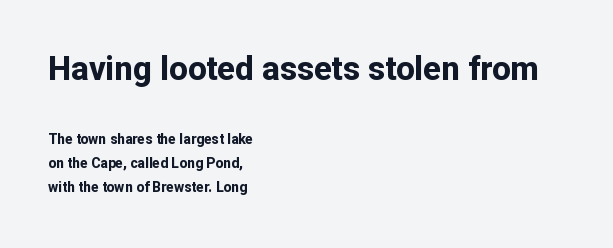
{"serif": "no", "italic": "no", "bold": "yes", "weight": "bold", "width": "normal", "stroke_contrast": "low", "x_height": "medium", "monospaced": "no", "underline": "no", "align": "left", "line_spacing": "normal", "line_spacing_ratio": 1.7, "letter_spacing": "normal", "letter_spacing_em": 0.0, "larger_block": "first", "size_ratio": 2.36, "glyph_px": 33}
